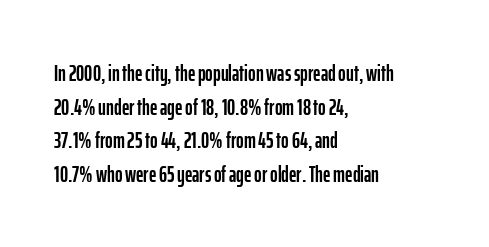
Q: Is the text italic (slanted)? A: No, it is upright.
Q: Is the text underlined? A: No.
Q: How is the paragraph aligned? A: Left-aligned.
Q: Is the spacing between letters normal or unusually wide? A: Normal.
Q: Is the spacing between lines tight, normal or loose? A: Normal.
